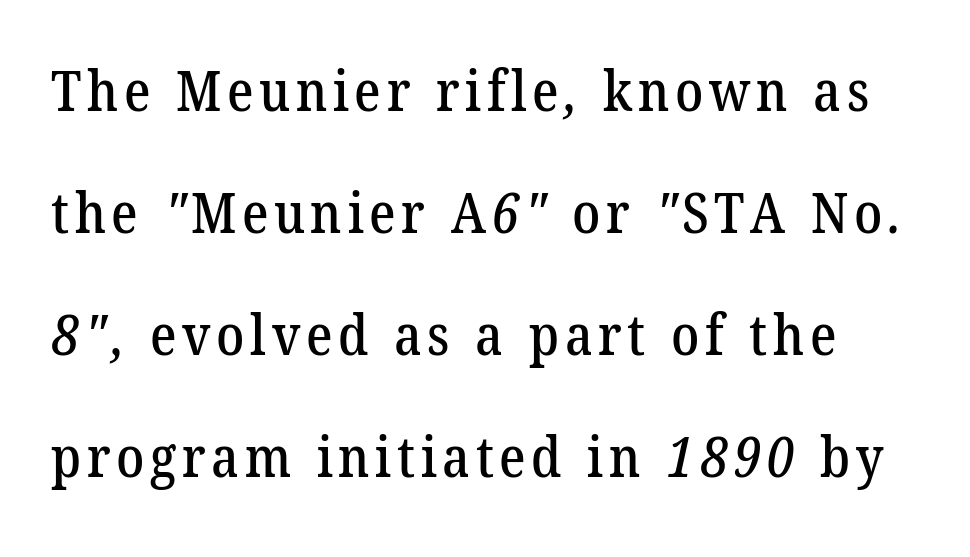
The leading is generous, giving the passage an open texture. The face used here is proportionally spaced, like ordinary book or web type. Clear beneath every line of the passage. What kind of face is this? One with serifs.
